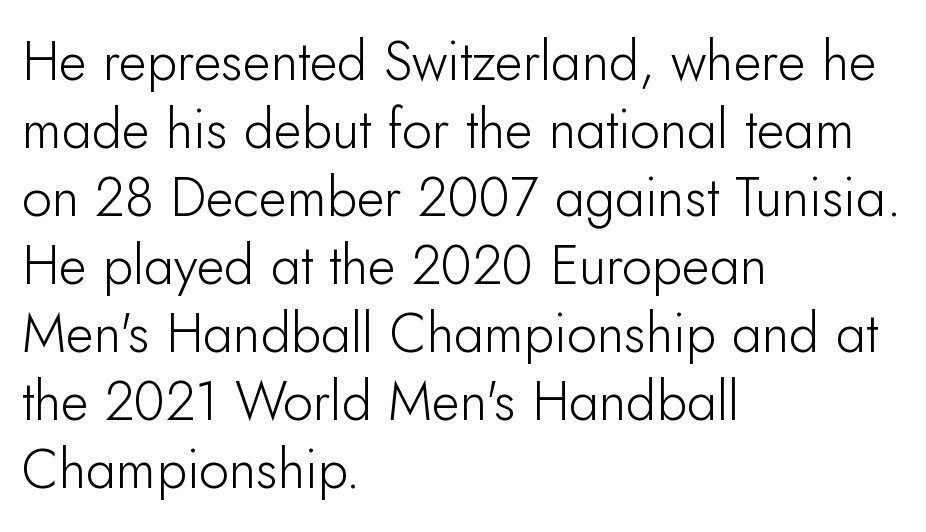
Q: Is the text bold? A: No.
Q: Is the text italic (slanted)? A: No, it is upright.
Q: Is the typeface a serif or a sans-serif typeface? A: Sans-serif.
Q: Is the text underlined? A: No.
Q: How is the paragraph aligned? A: Left-aligned.
Q: Is the spacing between letters normal or unusually wide? A: Normal.
Q: Is the spacing between lines tight, normal or loose? A: Normal.
Q: Width (condensed, normal, or wide)? A: Normal.
Q: Stroke contrast? A: Low.
Q: x-height? A: Small.
Q: Monospaced? A: No.
